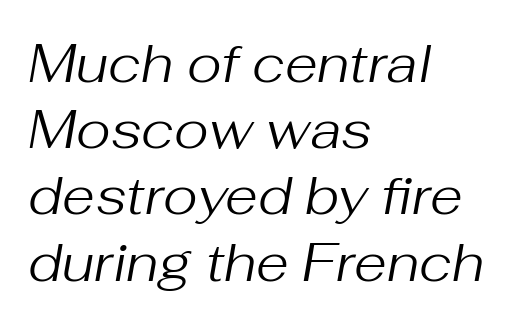
{"italic": "yes", "lean": "right", "slant_degrees": 10, "bold": "no", "weight": "regular", "width": "normal", "stroke_contrast": "medium", "x_height": "medium", "monospaced": "no", "underline": "no", "align": "left", "line_spacing": "normal", "line_spacing_ratio": 1.25, "letter_spacing": "normal", "letter_spacing_em": 0.0, "glyph_px": 53}
